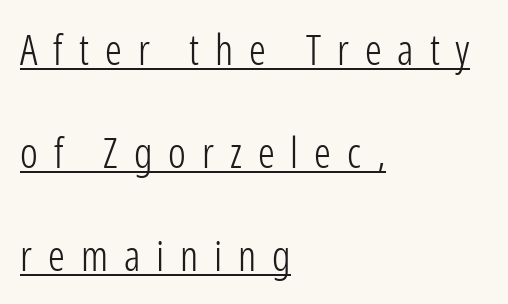
The image shows 42 px light, condensed sans-serif type, upright; set left-aligned, loose line spacing (2.45x), unusually wide letter spacing (+0.38 em), underlined; low stroke contrast and a medium x-height.
